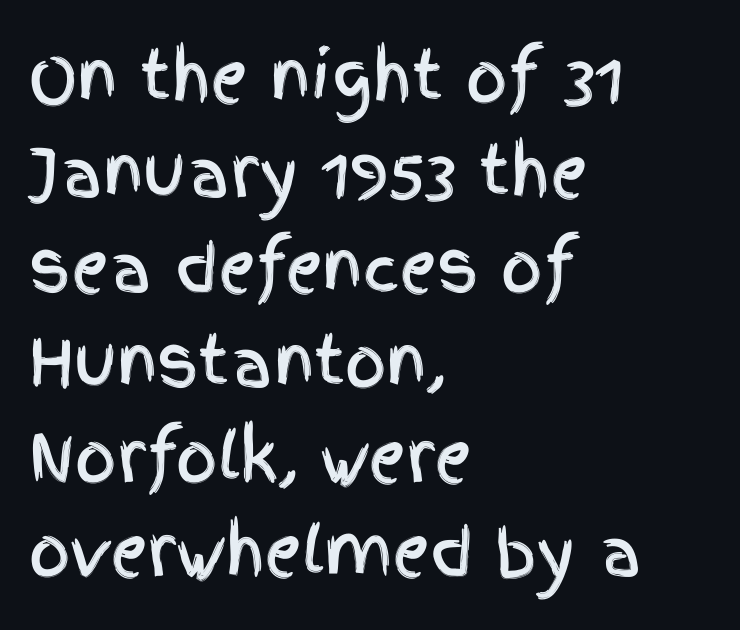
{"serif": "no", "italic": "no", "width": "condensed", "x_height": "large", "monospaced": "no", "underline": "no", "align": "left", "line_spacing": "normal", "line_spacing_ratio": 1.46, "letter_spacing": "normal", "letter_spacing_em": 0.0, "glyph_px": 65}
